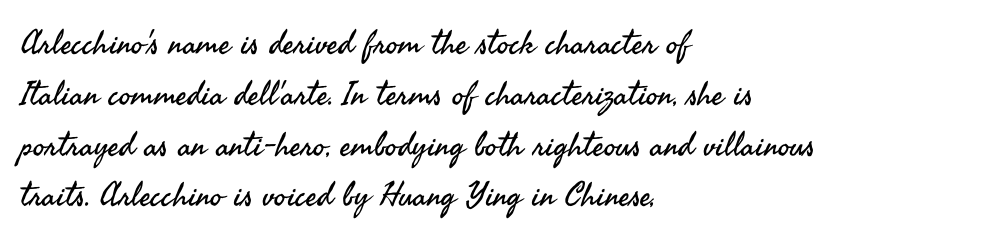
Q: Is the text bold? A: No.
Q: Is the text italic (slanted)? A: Yes.
Q: Is the typeface a serif or a sans-serif typeface? A: Sans-serif.
Q: Is the text underlined? A: No.
Q: How is the paragraph aligned? A: Left-aligned.
Q: Is the spacing between letters normal or unusually wide? A: Normal.
Q: Is the spacing between lines tight, normal or loose? A: Normal.
Q: Width (condensed, normal, or wide)? A: Normal.
Q: Stroke contrast? A: Medium.
Q: x-height? A: Small.
Q: Monospaced? A: No.
